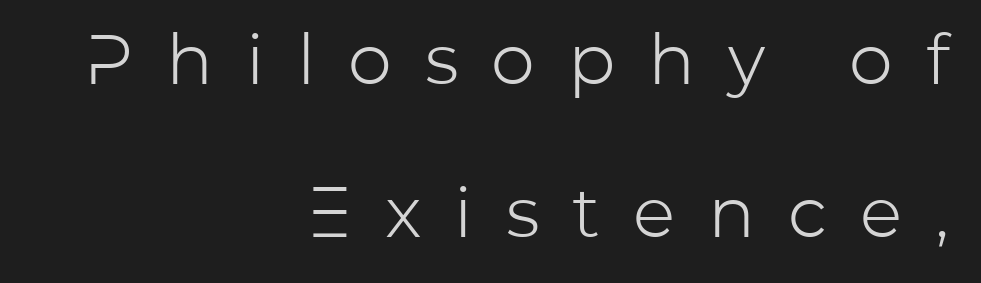
Q: Is the text bold? A: No.
Q: Is the text italic (slanted)? A: No, it is upright.
Q: Is the typeface a serif or a sans-serif typeface? A: Sans-serif.
Q: Is the text underlined? A: No.
Q: How is the paragraph aligned? A: Right-aligned.
Q: Is the spacing between letters normal or unusually wide? A: Unusually wide.
Q: Is the spacing between lines tight, normal or loose? A: Loose.
Q: Width (condensed, normal, or wide)? A: Normal.
Q: Stroke contrast? A: Low.
Q: x-height? A: Medium.
Q: Monospaced? A: No.
